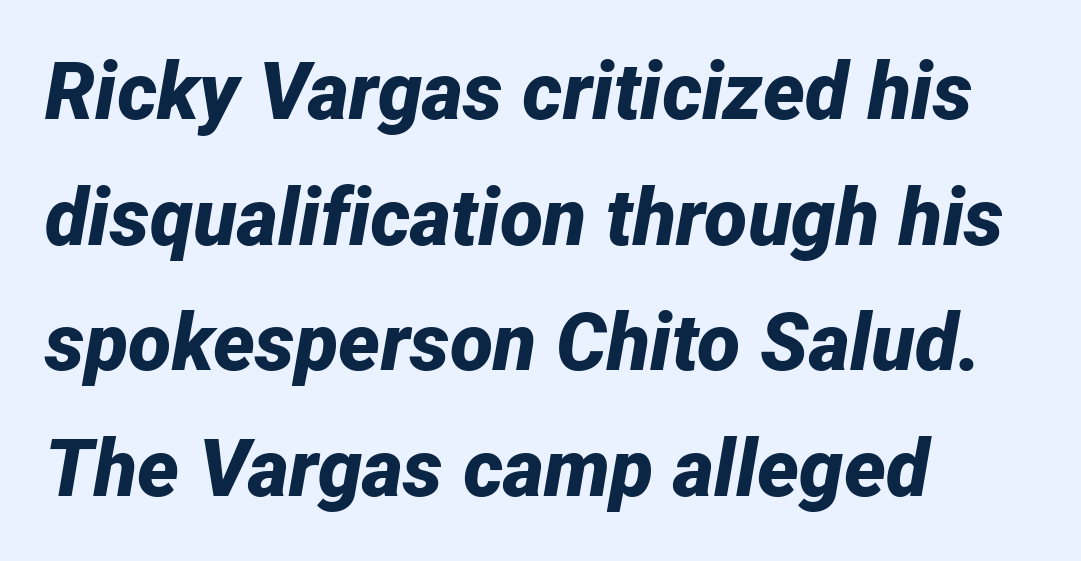
{"italic": "yes", "lean": "right", "slant_degrees": 12, "bold": "yes", "weight": "bold", "width": "normal", "stroke_contrast": "low", "x_height": "medium", "monospaced": "no", "underline": "no", "align": "left", "line_spacing": "normal", "line_spacing_ratio": 1.59, "letter_spacing": "normal", "letter_spacing_em": 0.0, "glyph_px": 79}
